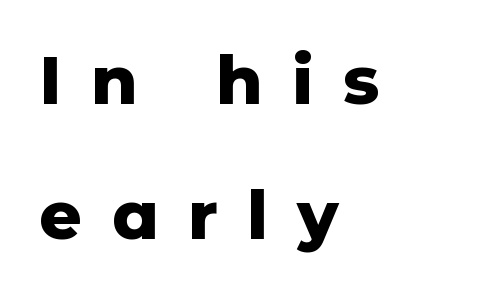
The type sits square on the baseline with zero lean. Summary of weight: heavy, a full bold. You could only call the tracking loose — the letters float apart. Horizontal bands of white between lines are thick stripes. Each letter keeps its own natural width here, so spacing adapts to shape.
